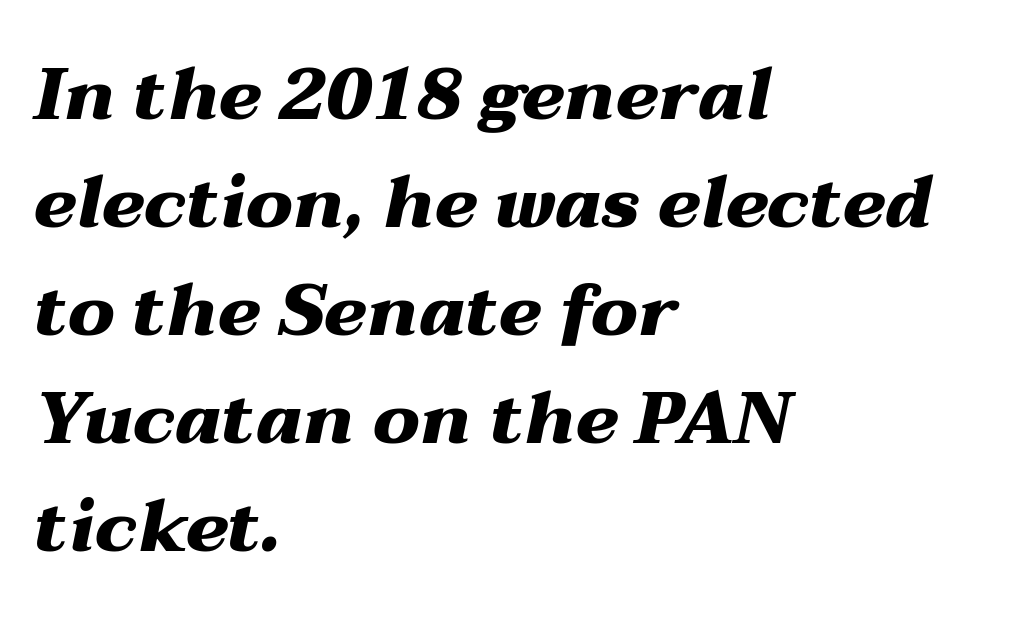
Q: Is the text bold? A: Yes.
Q: Is the text italic (slanted)? A: Yes, it leans right by about 12 degrees.
Q: Is the text underlined? A: No.
Q: How is the paragraph aligned? A: Left-aligned.
Q: Is the spacing between letters normal or unusually wide? A: Normal.
Q: Is the spacing between lines tight, normal or loose? A: Normal.
Q: Width (condensed, normal, or wide)? A: Wide.
Q: Stroke contrast? A: Medium.
Q: x-height? A: Medium.
Q: Monospaced? A: No.
